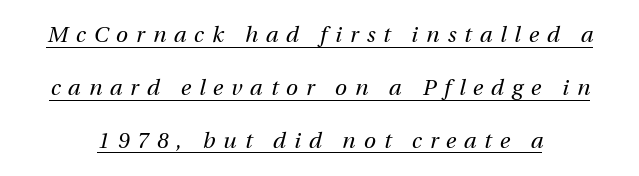
Summary of weight: not heavy and not bold. Every character sits at an angle, as italics do. Summary of vertical rhythm: relaxed, with wide interline spacing. You could only call the tracking loose — the letters float apart.
